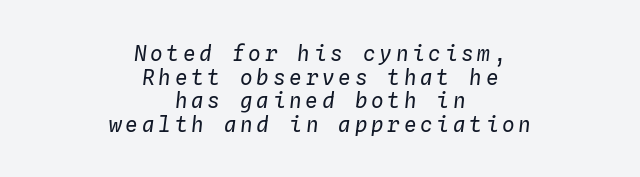
Glance below the letters and you will spot only blank space. The passage shown leans; its letterforms are oblique. Rows of type sit shoulder to shoulder in the vertical direction. Compared with a flush-left layout, this one balances lines on the center instead. The strokes carry an ordinary text weight at most.
